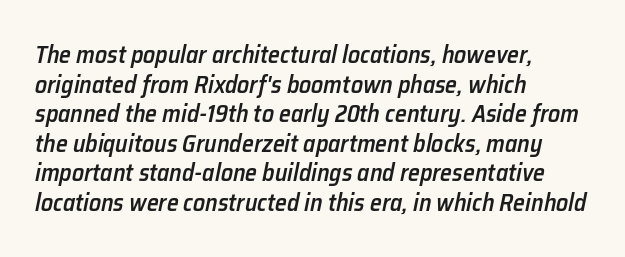
The text block is weighted toward the left margin, trailing off unevenly rightward. The specimen omits any rule beneath the text block's lines. Notice the strokes are somewhat thickened but not fully heavy: this is a semibold. The line texture is even and compact thanks to regular tracking.
